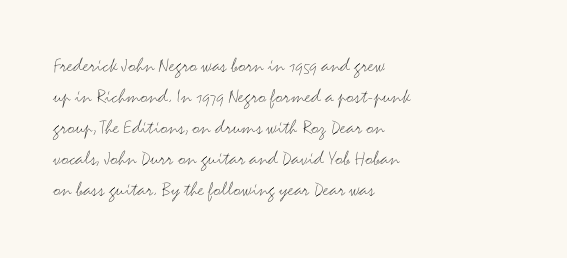
Q: Is the text bold? A: No.
Q: Is the text italic (slanted)? A: Yes.
Q: Is the text underlined? A: No.
Q: How is the paragraph aligned? A: Left-aligned.
Q: Is the spacing between letters normal or unusually wide? A: Normal.
Q: Is the spacing between lines tight, normal or loose? A: Normal.
